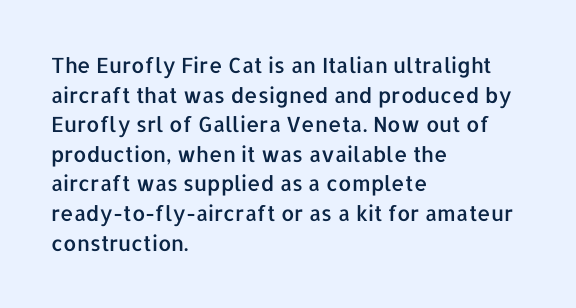
Caption: standard tracking, unaltered. Only glyphs here, with clear space below each row. The line-height multiplier appears to be the usual default. The typography opts for an upright posture over an oblique one. A student would call this left alignment; a typographer would say flush left, rag right.
